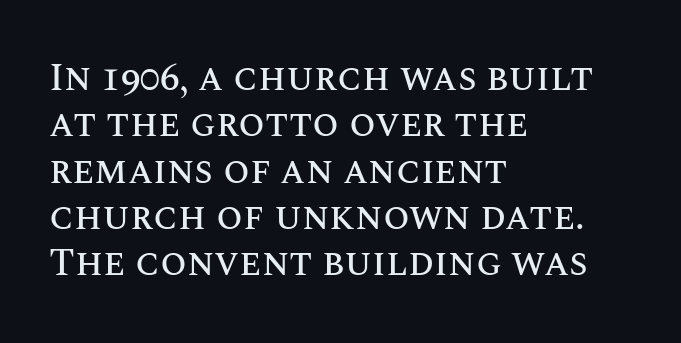
Q: Is the text italic (slanted)? A: No, it is upright.
Q: Is the text underlined? A: No.
Q: How is the paragraph aligned? A: Left-aligned.
Q: Is the spacing between letters normal or unusually wide? A: Normal.
Q: Width (condensed, normal, or wide)? A: Normal.
Q: Stroke contrast? A: Medium.
Q: x-height? A: Large.
Q: Monospaced? A: No.
